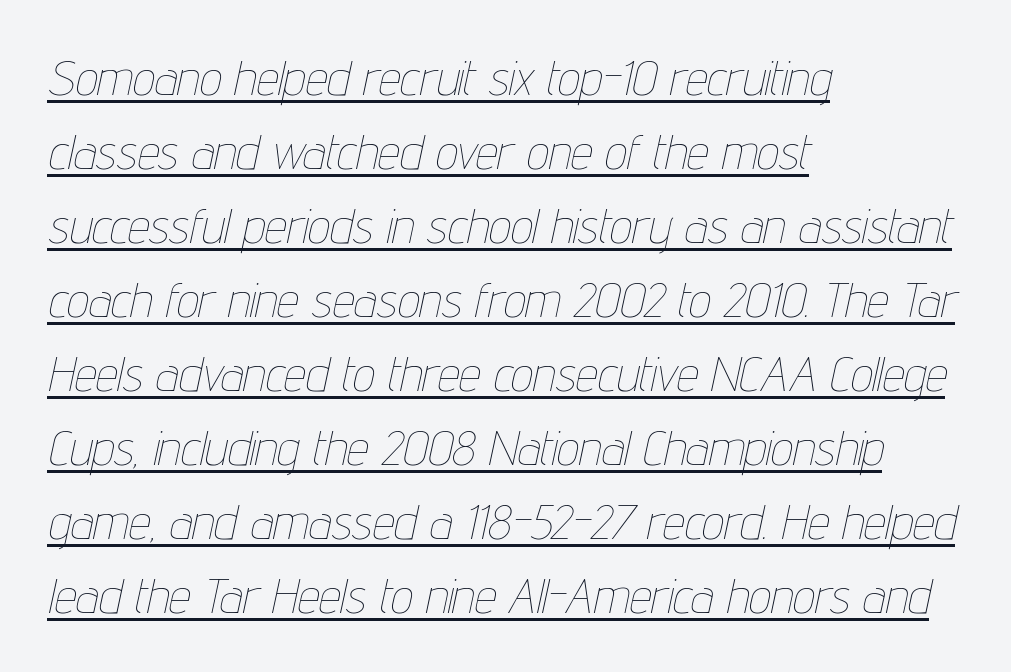
The image shows 49 px thin, condensed type, italic (leaning right); set left-aligned, normal line spacing (1.51x), normal letter spacing, underlined; low stroke contrast and a medium x-height.
